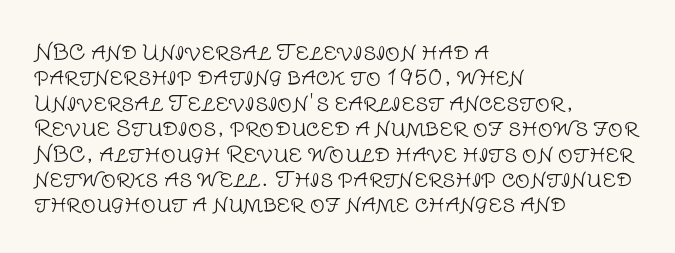
{"bold": "no", "underline": "no", "align": "left", "line_spacing_ratio": 1.21, "letter_spacing": "normal", "letter_spacing_em": 0.0, "glyph_px": 21}
